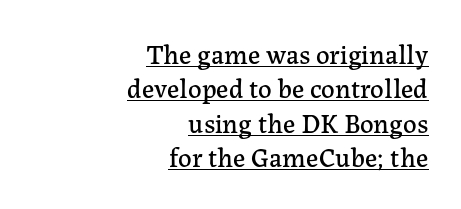
The image shows 27 px text type, upright; set right-aligned, normal line spacing (1.27x), normal letter spacing, underlined.
